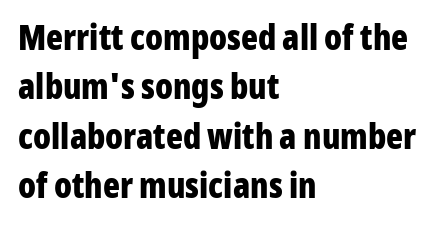
Q: Is the text bold? A: Yes.
Q: Is the text italic (slanted)? A: No, it is upright.
Q: Is the typeface a serif or a sans-serif typeface? A: Sans-serif.
Q: Is the text underlined? A: No.
Q: How is the paragraph aligned? A: Left-aligned.
Q: Is the spacing between letters normal or unusually wide? A: Normal.
Q: Is the spacing between lines tight, normal or loose? A: Normal.
Q: Width (condensed, normal, or wide)? A: Condensed.
Q: Stroke contrast? A: Low.
Q: x-height? A: Medium.
Q: Monospaced? A: No.
